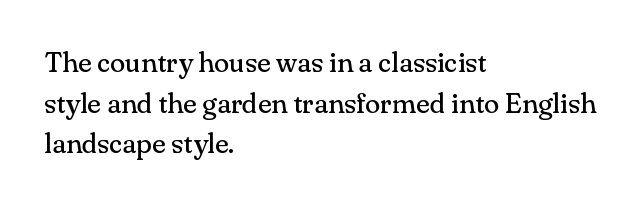
Q: Is the text bold? A: No.
Q: Is the text italic (slanted)? A: No, it is upright.
Q: Is the typeface a serif or a sans-serif typeface? A: Serif.
Q: Is the text underlined? A: No.
Q: How is the paragraph aligned? A: Left-aligned.
Q: Is the spacing between letters normal or unusually wide? A: Normal.
Q: Is the spacing between lines tight, normal or loose? A: Normal.
Q: Width (condensed, normal, or wide)? A: Normal.
Q: Stroke contrast? A: Medium.
Q: x-height? A: Small.
Q: Monospaced? A: No.
